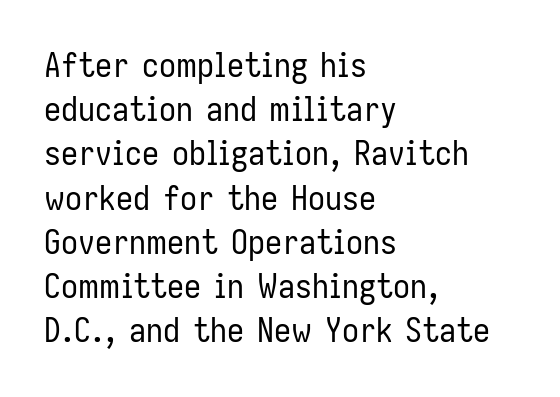
{"serif": "no", "italic": "no", "bold": "no", "weight": "regular", "width": "condensed", "stroke_contrast": "low", "x_height": "medium", "monospaced": "no", "underline": "no", "align": "left", "line_spacing": "normal", "line_spacing_ratio": 1.3, "letter_spacing": "normal", "letter_spacing_em": 0.0, "glyph_px": 34}
